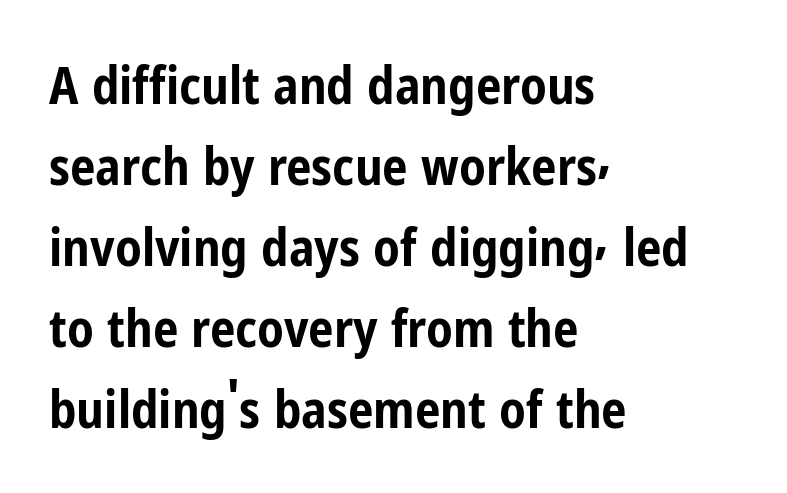
These lines are composed in type without serifs. Spacing verdict: proportional, widths tailored to each character. Do the letters lean? They stand straight. Students, this is bold: see how much ink each stroke carries. Lines of text with bare space underneath. The face used here is rendered with its standard letterfit.
